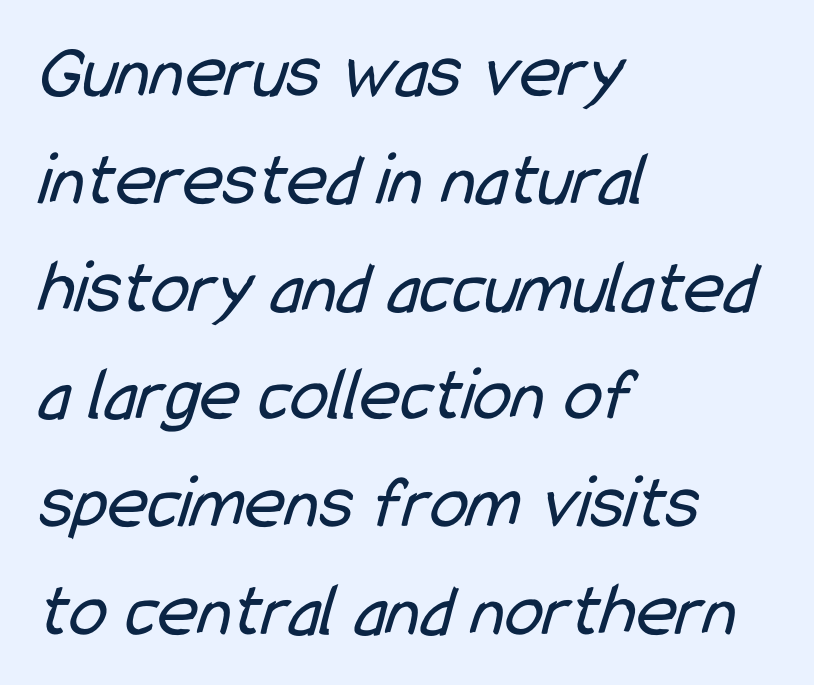
Q: Is the text bold? A: No.
Q: Is the typeface a serif or a sans-serif typeface? A: Sans-serif.
Q: Is the text underlined? A: No.
Q: How is the paragraph aligned? A: Left-aligned.
Q: Is the spacing between letters normal or unusually wide? A: Normal.
Q: Is the spacing between lines tight, normal or loose? A: Normal.
Q: Width (condensed, normal, or wide)? A: Condensed.
Q: Stroke contrast? A: Low.
Q: x-height? A: Medium.
Q: Monospaced? A: No.
